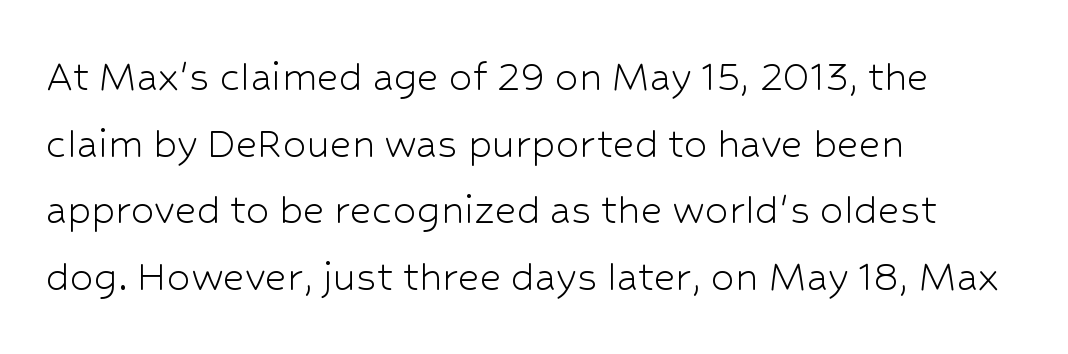
Q: Is the text bold? A: No.
Q: Is the text italic (slanted)? A: No, it is upright.
Q: Is the typeface a serif or a sans-serif typeface? A: Sans-serif.
Q: Is the text underlined? A: No.
Q: How is the paragraph aligned? A: Left-aligned.
Q: Is the spacing between letters normal or unusually wide? A: Normal.
Q: Is the spacing between lines tight, normal or loose? A: Normal.
Q: Width (condensed, normal, or wide)? A: Normal.
Q: Stroke contrast? A: Low.
Q: x-height? A: Medium.
Q: Monospaced? A: No.
